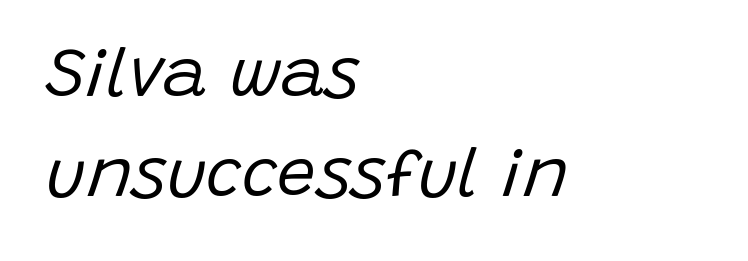
Q: Is the text bold? A: No.
Q: Is the text italic (slanted)? A: Yes, it leans right by about 15 degrees.
Q: Is the text underlined? A: No.
Q: How is the paragraph aligned? A: Left-aligned.
Q: Is the spacing between letters normal or unusually wide? A: Normal.
Q: Is the spacing between lines tight, normal or loose? A: Normal.
Q: Width (condensed, normal, or wide)? A: Normal.
Q: Stroke contrast? A: Low.
Q: x-height? A: Large.
Q: Monospaced? A: No.
